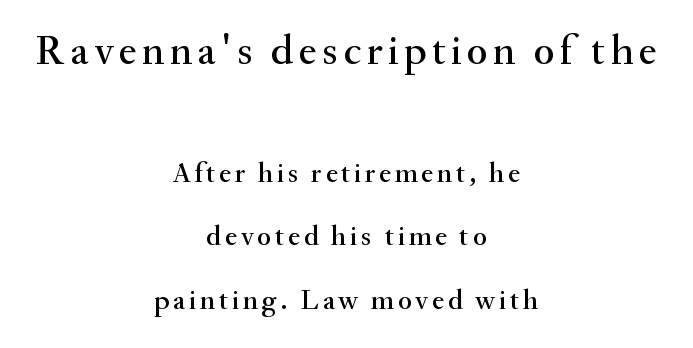
{"serif": "yes", "italic": "no", "width": "normal", "stroke_contrast": "medium", "x_height": "small", "monospaced": "no", "underline": "no", "align": "center", "line_spacing": "loose", "line_spacing_ratio": 2.19, "larger_block": "first", "size_ratio": 1.48, "glyph_px": 43}
